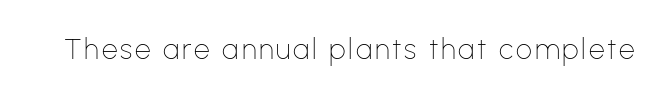
The image shows 28 px thin sans-serif type, upright; set not underlined; low stroke contrast and a medium x-height.
